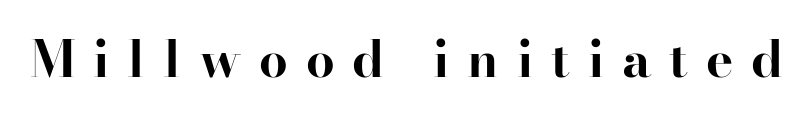
The image shows 51 px bold serif type, upright; set unusually wide letter spacing (+0.35 em), not underlined; high stroke contrast and a small x-height.
